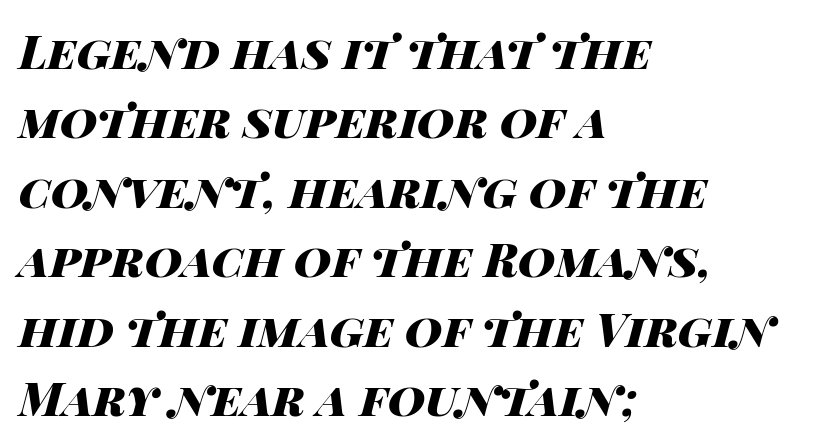
Q: Is the text bold? A: Yes.
Q: Is the text italic (slanted)? A: Yes, it leans right by about 14 degrees.
Q: Is the text underlined? A: No.
Q: How is the paragraph aligned? A: Left-aligned.
Q: Is the spacing between letters normal or unusually wide? A: Normal.
Q: Is the spacing between lines tight, normal or loose? A: Normal.
Q: Width (condensed, normal, or wide)? A: Wide.
Q: Stroke contrast? A: High.
Q: x-height? A: Large.
Q: Monospaced? A: No.
